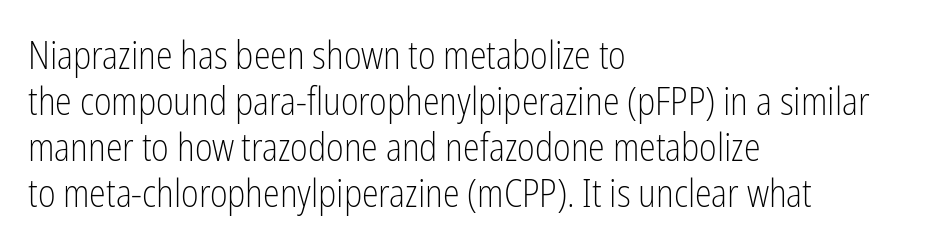
The image shows 38 px light, condensed sans-serif type, upright; set left-aligned, line spacing 1.21x, normal letter spacing, not underlined; low stroke contrast and a medium x-height.
